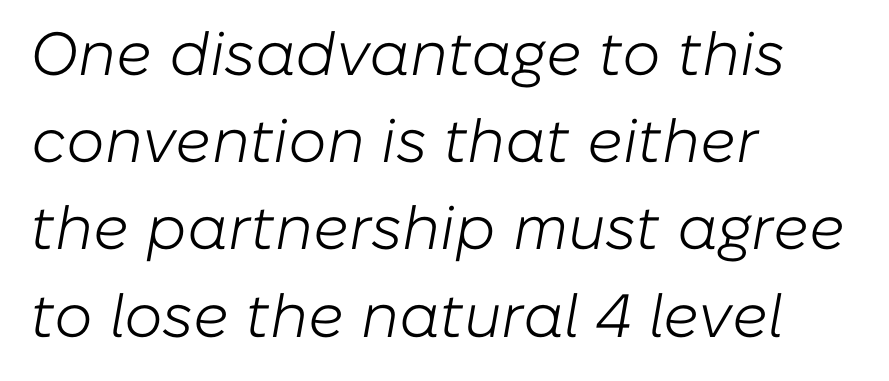
{"italic": "yes", "lean": "right", "slant_degrees": 10, "bold": "no", "weight": "light", "width": "normal", "stroke_contrast": "low", "x_height": "medium", "monospaced": "no", "underline": "no", "align": "left", "line_spacing": "normal", "line_spacing_ratio": 1.43, "letter_spacing": "normal", "letter_spacing_em": 0.0, "glyph_px": 61}
